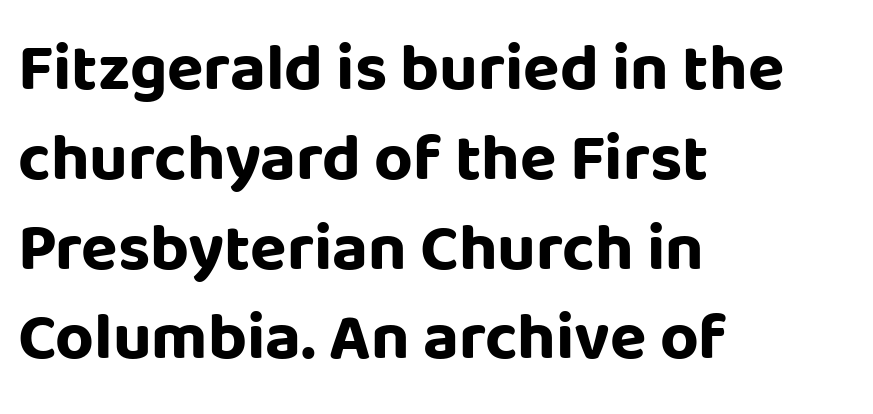
This sample uses plain, unmodified letter spacing. Whoever set this chose a conventional vertical rhythm. The letters stand upright; this is a roman face. On the weight axis this lands at bold, roughly 700. Character widths vary here, with narrow letters taking less room than wide ones. These lines are set flush left with a ragged right edge.
